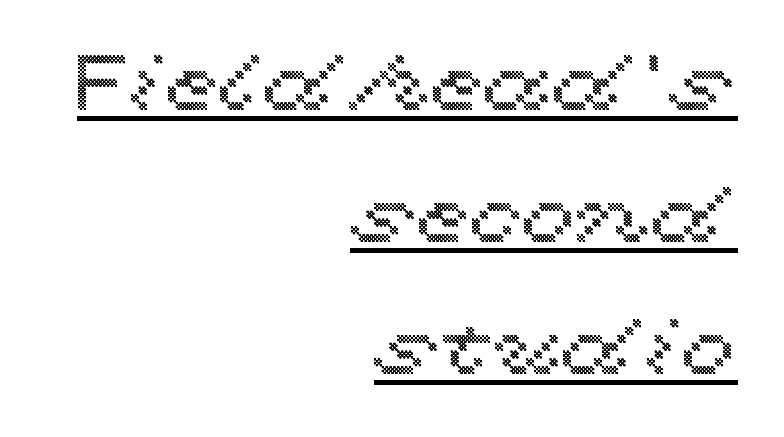
The rag falls on the left side of this text block. Regular leading. Students, note that the glyphs here touch the page at normal intervals. A typesetter would call this proportional, since set widths differ per character.
